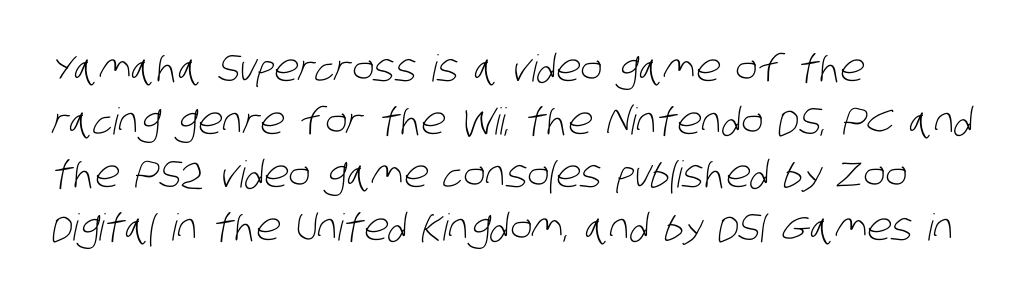
Q: Is the text bold? A: No.
Q: Is the typeface a serif or a sans-serif typeface? A: Sans-serif.
Q: Is the text underlined? A: No.
Q: How is the paragraph aligned? A: Left-aligned.
Q: Is the spacing between letters normal or unusually wide? A: Normal.
Q: Is the spacing between lines tight, normal or loose? A: Normal.
Q: Width (condensed, normal, or wide)? A: Condensed.
Q: Stroke contrast? A: Low.
Q: x-height? A: Large.
Q: Monospaced? A: No.
